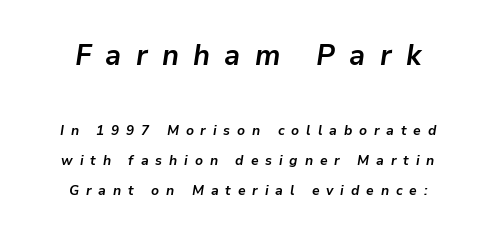
The image shows 29 px semibold type, italic (leaning right); set centered, loose line spacing (2.14x), unusually wide letter spacing (+0.49 em), not underlined; the first (top) block is 2.07x larger; low stroke contrast and a medium x-height.
